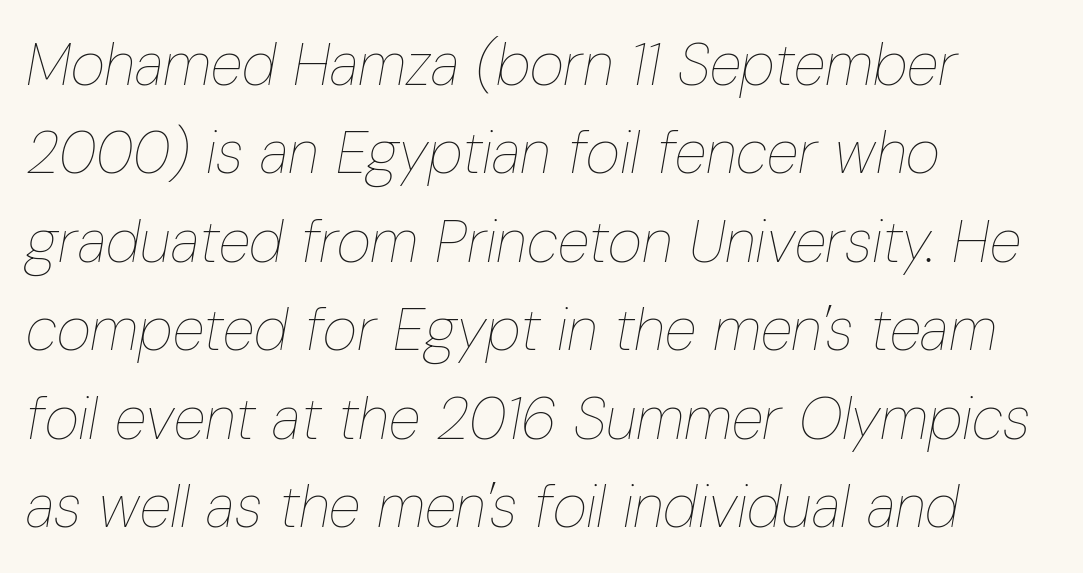
The image shows 59 px thin, condensed type, italic (leaning right); set left-aligned, normal line spacing (1.5x), normal letter spacing, not underlined; low stroke contrast and a medium x-height.
